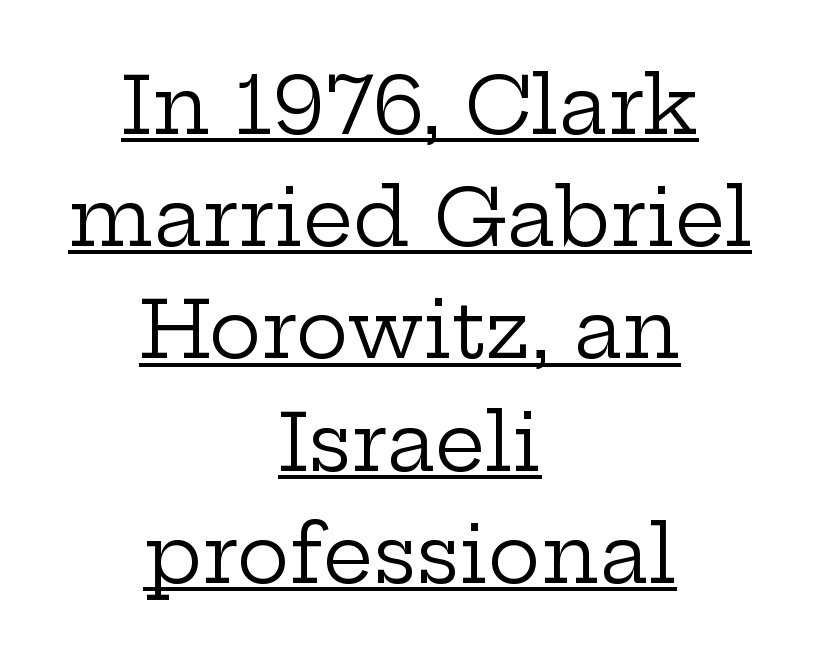
The image shows 79 px regular-weight, wide serif type, upright; set centered, normal line spacing (1.42x), normal letter spacing, underlined; low stroke contrast and a medium x-height.
